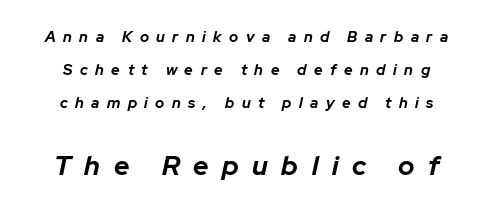
The image shows 27 px bold type, italic (leaning right); set centered, loose line spacing (2.2x), unusually wide letter spacing (+0.5 em), not underlined; the second (bottom) block is 1.8x larger.
